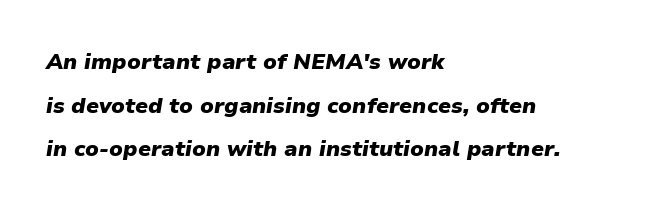
Q: Is the text bold? A: Yes.
Q: Is the text italic (slanted)? A: Yes, it leans right by about 9 degrees.
Q: Is the text underlined? A: No.
Q: How is the paragraph aligned? A: Left-aligned.
Q: Is the spacing between letters normal or unusually wide? A: Normal.
Q: Is the spacing between lines tight, normal or loose? A: Loose.
